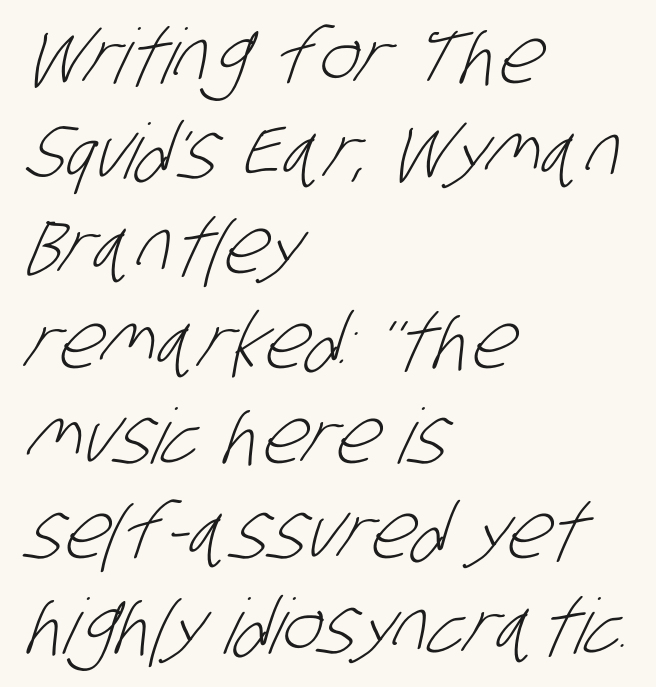
{"serif": "no", "bold": "no", "weight": "light", "width": "condensed", "stroke_contrast": "low", "x_height": "large", "monospaced": "no", "underline": "no", "align": "left", "line_spacing": "normal", "line_spacing_ratio": 1.25, "letter_spacing": "normal", "letter_spacing_em": 0.0, "glyph_px": 76}
